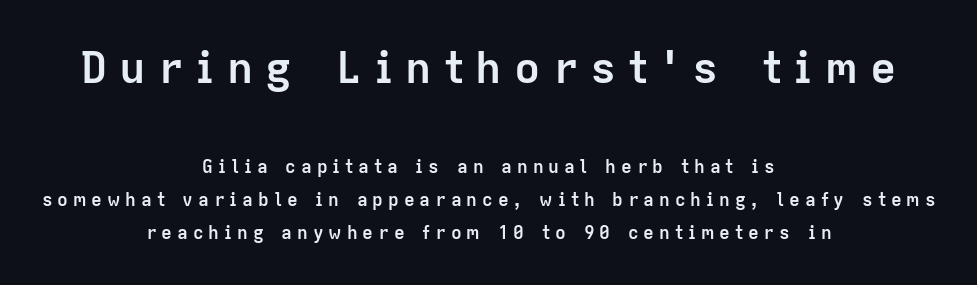
The letters advance in unequal steps, a hallmark of proportional type. Heavy, bold letterforms. Does the copy run flush right? No — it is centered line by line. Decoration check: the copy has no underline.
